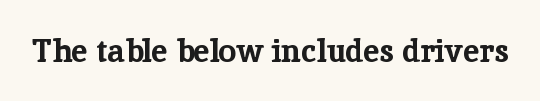
{"serif": "yes", "italic": "no", "bold": "yes", "weight": "bold", "width": "normal", "stroke_contrast": "low", "x_height": "medium", "monospaced": "no", "underline": "no", "letter_spacing": "normal", "letter_spacing_em": 0.0, "glyph_px": 32}
